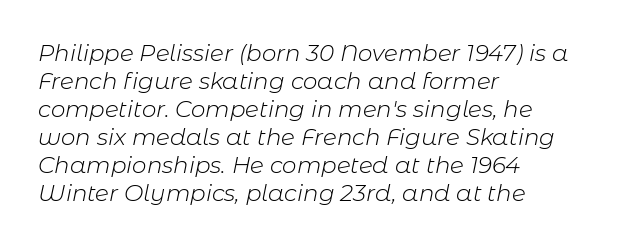
{"italic": "yes", "lean": "right", "slant_degrees": 11, "bold": "no", "underline": "no", "align": "left", "line_spacing_ratio": 1.22, "letter_spacing": "normal", "letter_spacing_em": 0.0, "glyph_px": 23}
